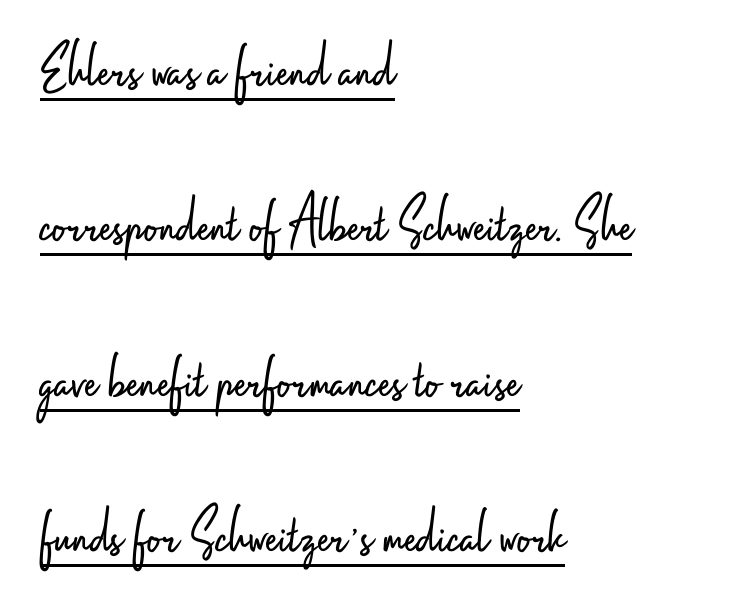
Each letter keeps its own natural width here, so spacing adapts to shape. You could call the tracking neutral — neither tight nor loose. A typesetter would label this face a sans. Caption: multi-line text, flush left, ragged right. The font is comparable to plain body text, perhaps lighter.
